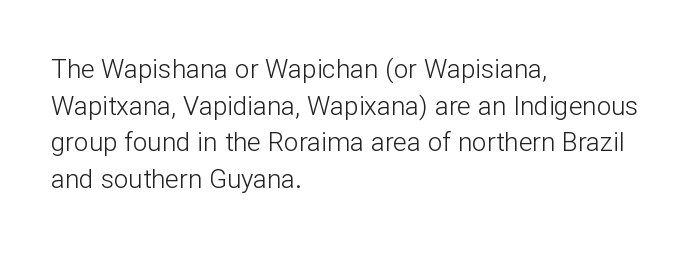
In CSS terms this would be text-align: left. The words here are not underlined. The font is comparable to plain body text, perhaps lighter. Every character sits straight up, as roman type does. The vertical gap from one line to the next is medium. Compared with typical body copy, the letter spacing here is the same.
